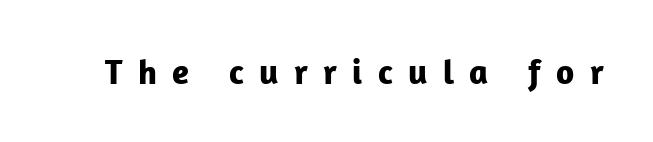
The image shows 35 px bold sans-serif type, upright; set unusually wide letter spacing (+0.44 em), not underlined; low stroke contrast and a medium x-height.
